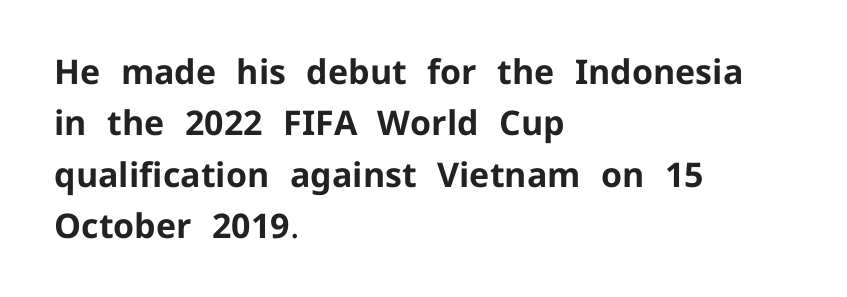
These lines are rendered in a variable-pitch font. Every stem runs plumb, perpendicular to the baseline. How heavy is the stroke? Heavy — this is a bold. The gaps between neighbouring characters are ordinary and unremarkable. Whoever set this chose a conventional vertical rhythm.
